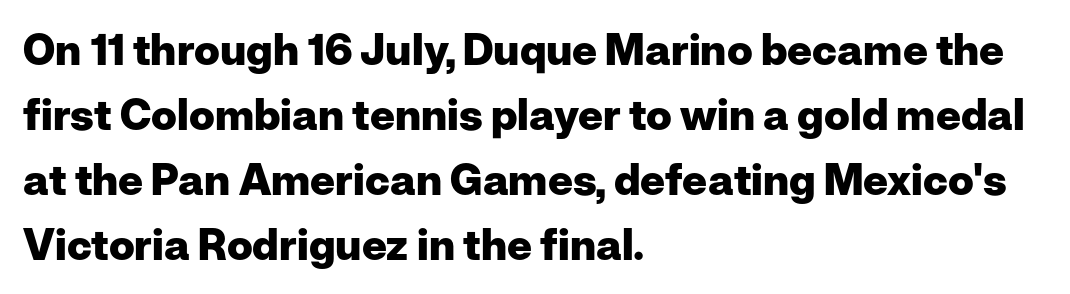
The image shows 43 px heavy sans-serif type, upright; set left-aligned, normal line spacing (1.51x), normal letter spacing, not underlined; low stroke contrast and a medium x-height.
